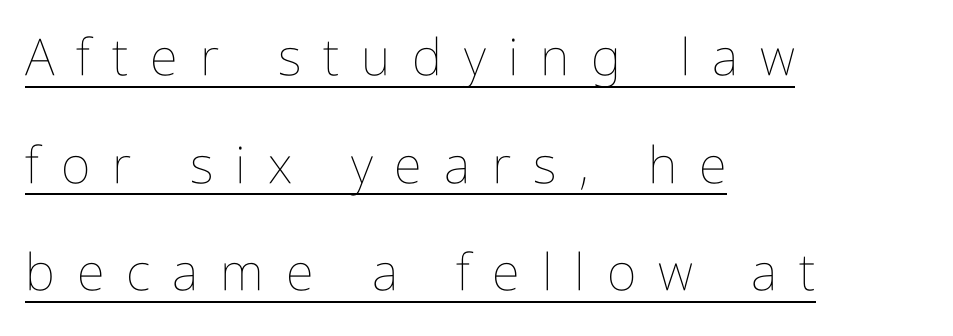
Q: Is the text bold? A: No.
Q: Is the text italic (slanted)? A: No, it is upright.
Q: Is the text underlined? A: Yes.
Q: How is the paragraph aligned? A: Left-aligned.
Q: Is the spacing between letters normal or unusually wide? A: Unusually wide.
Q: Is the spacing between lines tight, normal or loose? A: Loose.
Q: Width (condensed, normal, or wide)? A: Condensed.
Q: Stroke contrast? A: Low.
Q: x-height? A: Medium.
Q: Monospaced? A: No.
